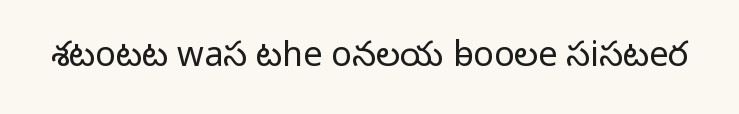
The image shows 34 px light sans-serif type, upright; set normal letter spacing, not underlined; low stroke contrast and a medium x-height.
